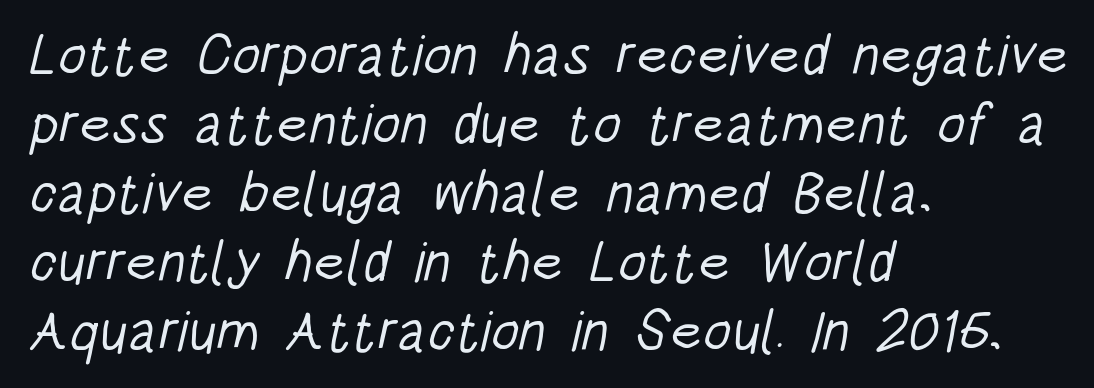
{"serif": "no", "bold": "no", "weight": "light", "width": "condensed", "stroke_contrast": "low", "x_height": "large", "monospaced": "no", "underline": "no", "align": "left", "line_spacing_ratio": 1.21, "letter_spacing": "normal", "letter_spacing_em": 0.0, "glyph_px": 57}
